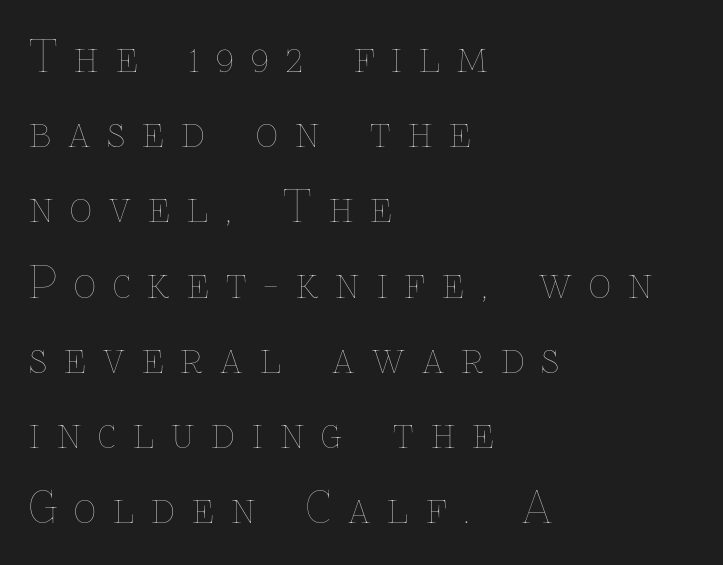
{"italic": "no", "bold": "no", "weight": "thin", "width": "normal", "stroke_contrast": "low", "x_height": "medium", "monospaced": "no", "underline": "no", "align": "left", "line_spacing_ratio": 1.75, "letter_spacing": "wide", "letter_spacing_em": 0.4, "glyph_px": 43}
